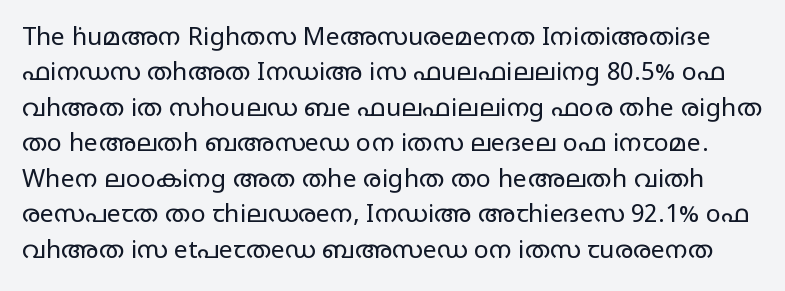
{"italic": "no", "bold": "no", "underline": "no", "line_spacing": "normal", "line_spacing_ratio": 1.42, "letter_spacing": "normal", "letter_spacing_em": 0.0, "glyph_px": 25}
